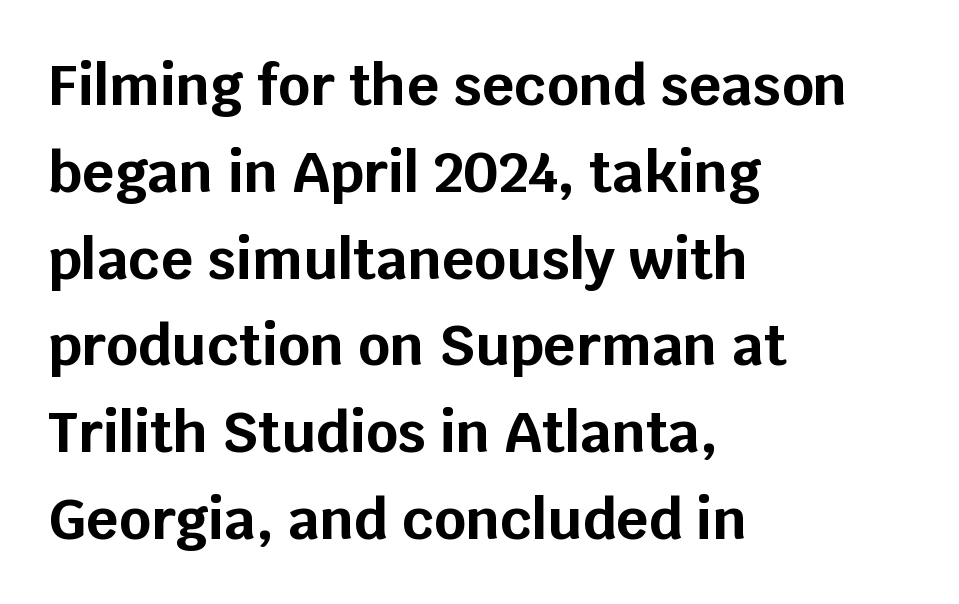
The image shows 56 px bold sans-serif type, upright; set left-aligned, normal line spacing (1.55x), normal letter spacing, not underlined; low stroke contrast and a large x-height.
